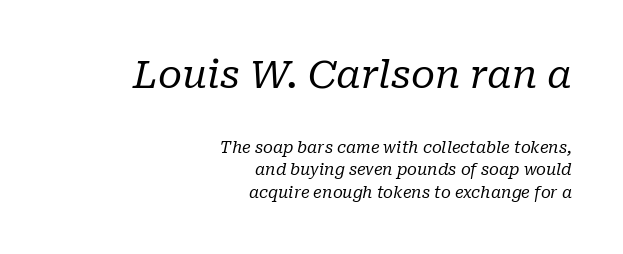
Weight class: somewhere from thin through regular. Think of a printed novel: that variable character pitch is what you see here. The lines in this sample share a right terminus and differ only in where they begin. The face used here has a pronounced slope to its letters. Standard letterfit; no display-style spreading of the glyphs.
